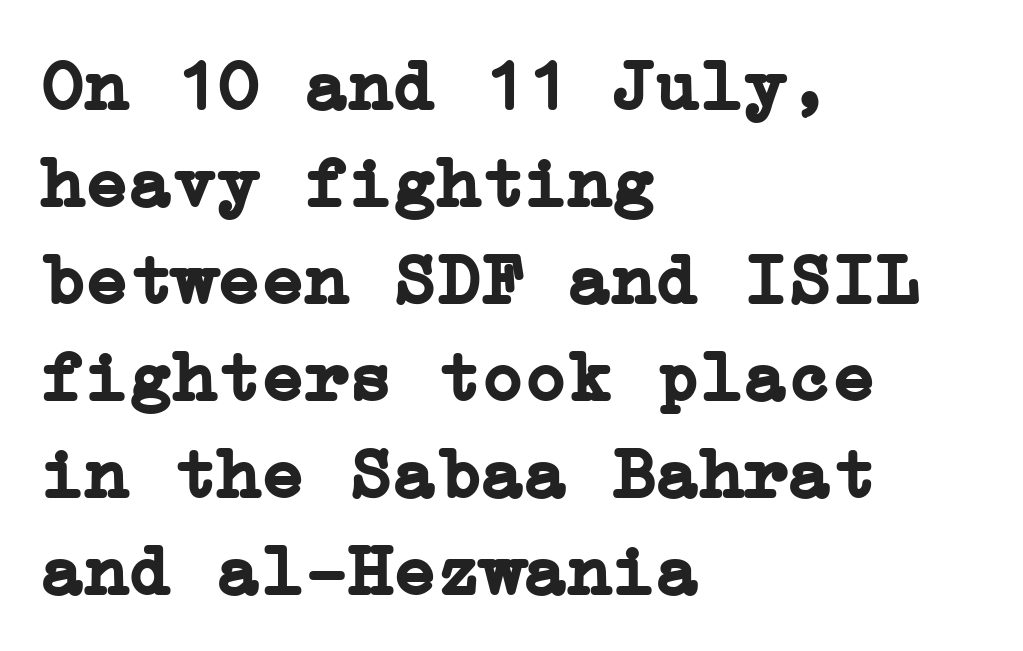
The image shows 73 px semibold serif type, upright; set left-aligned, normal line spacing (1.33x), normal letter spacing, not underlined; low stroke contrast and a medium x-height.
